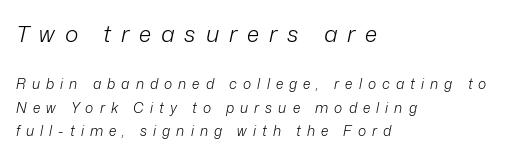
The passage shown has open, widely tracked lettering throughout. The rag falls on the right side of this text block. If you drew a line through each stem, it would be angled. In terms of leading, this rendering sits right in the middle.
